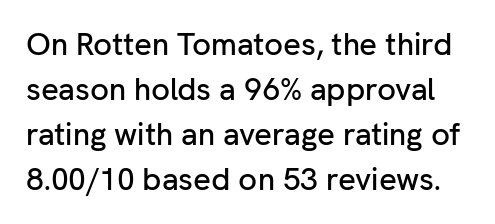
Italic: no, the glyphs are upright roman. Glyph-to-glyph distance matches everyday printed text. Baseline-to-baseline distance is the conventional proportion of letter height. You could not count columns in this text — the font is proportionally spaced.
